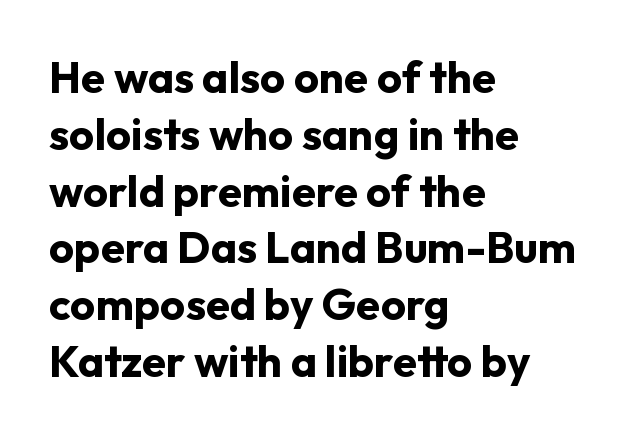
The characters display no serif detailing; their extremities are plain. Weight check: bold — yes, fully. The face used here is rendered with its standard letterfit. The glyphs are unaccompanied by any horizontal stroke below them. Think of a printed novel: that variable character pitch is what you see here. Compared with a centered layout, this one pins lines to the left instead.
